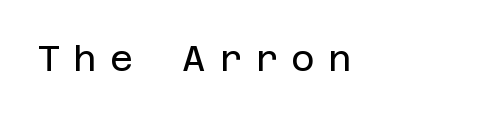
The image shows 36 px regular-weight sans-serif type, upright; set unusually wide letter spacing (+0.36 em), not underlined; low stroke contrast and a large x-height.
